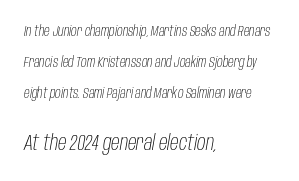
The space directly below the letters is spotless. The letters sit at their default tracking, neither squeezed nor spread. Leading: increased. On a weight scale, this lands at 450 or below.
